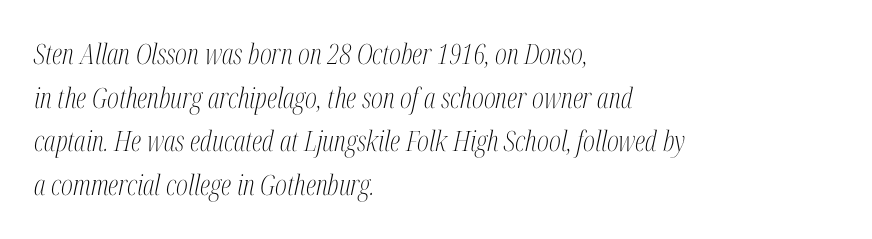
The image shows 28 px light, condensed serif type, italic (leaning right); set left-aligned, normal line spacing (1.56x), normal letter spacing, not underlined; medium stroke contrast and a medium x-height.
